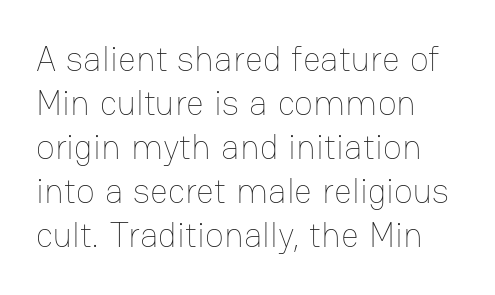
The letterforms sit shoulder to shoulder at normal distance. The compositor pushed each line to the left boundary. Only glyphs here, with clear space below each row. One glance says typical: line gaps are just what's usual.
